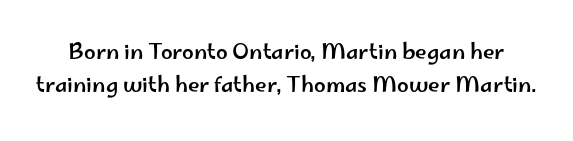
You can tell it's not italic because the verticals are truly vertical. This sample keeps an unexceptional amount of space between lines. What stands out about the letter spacing? Nothing — it is the standard amount. The zone under the glyphs is completely vacant.
